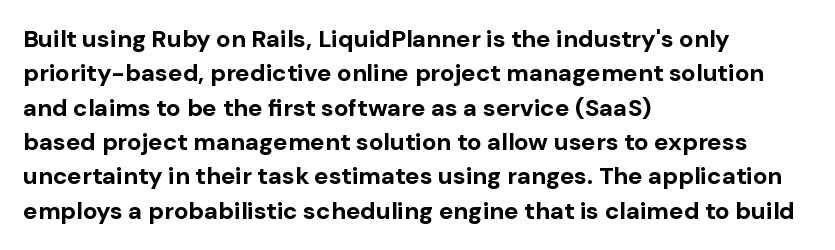
The passage shown is emphatically bold. The space directly below the letters is spotless. Italic? Not at all — the glyphs are vertical. The block of text has a typical density, with ordinary space between rows.
